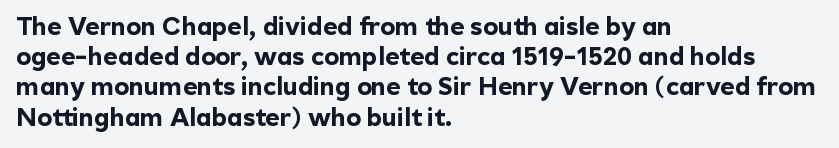
The image shows 25 px bold type, upright; set left-aligned, line spacing 1.21x, normal letter spacing, not underlined.
